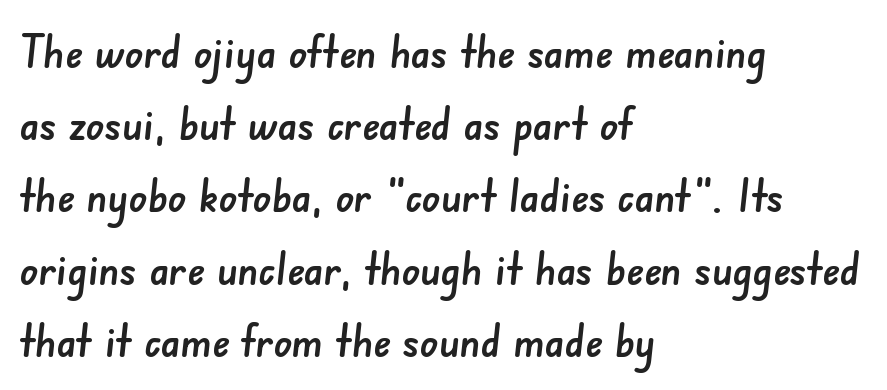
Each letter keeps its own natural width here, so spacing adapts to shape. The space between consecutive lines is moderate. Decoration check: the copy has no underline. All the whitespace from short lines collects on the right.
